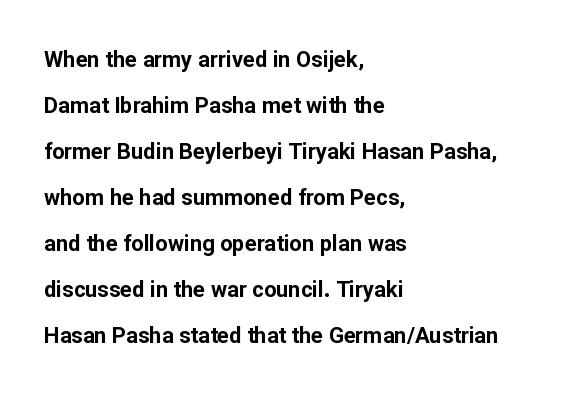
The specimen omits any rule beneath the text block's lines. These lines were composed using upright roman letters. Look at the stroke-to-counter ratio: heavy, a bold. A typesetter would call this leading open, well beyond the default. The typesetter chose a ragged-right arrangement here.
